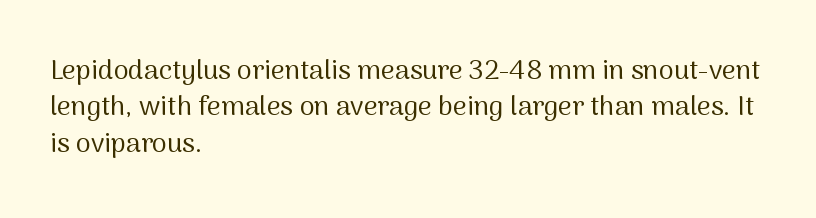
The image shows 27 px text type, upright; set left-aligned, normal line spacing (1.35x), normal letter spacing, not underlined.
